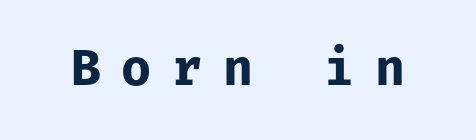
{"serif": "no", "italic": "no", "bold": "yes", "weight": "bold", "width": "normal", "stroke_contrast": "low", "x_height": "medium", "monospaced": "yes", "underline": "no", "letter_spacing": "wide", "letter_spacing_em": 0.42, "glyph_px": 49}
